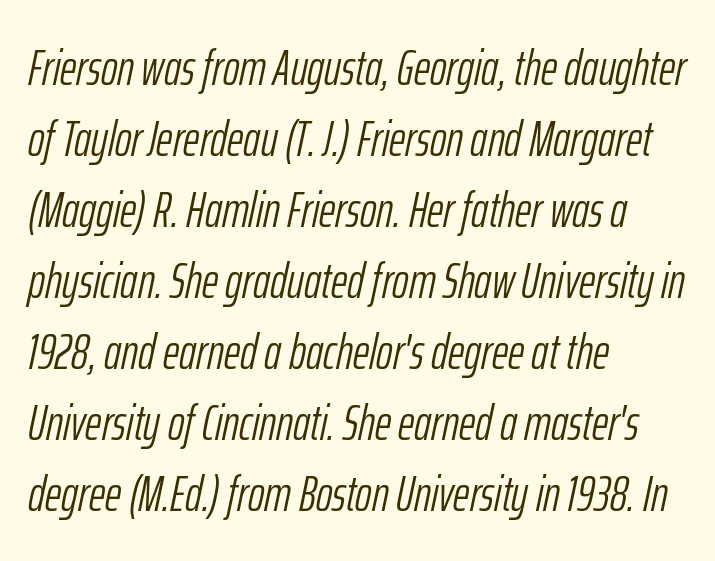
Q: Is the text bold? A: No.
Q: Is the text italic (slanted)? A: Yes, it leans right by about 12 degrees.
Q: Is the text underlined? A: No.
Q: How is the paragraph aligned? A: Left-aligned.
Q: Is the spacing between letters normal or unusually wide? A: Normal.
Q: Is the spacing between lines tight, normal or loose? A: Normal.
Q: Width (condensed, normal, or wide)? A: Condensed.
Q: Stroke contrast? A: Low.
Q: x-height? A: Medium.
Q: Monospaced? A: No.
